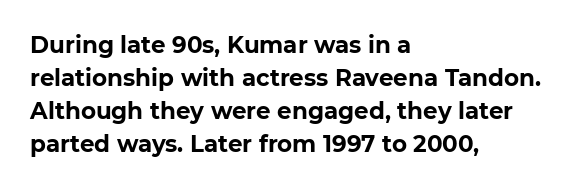
{"italic": "no", "bold": "yes", "underline": "no", "align": "left", "line_spacing": "normal", "line_spacing_ratio": 1.43, "letter_spacing": "normal", "letter_spacing_em": 0.0, "glyph_px": 23}
